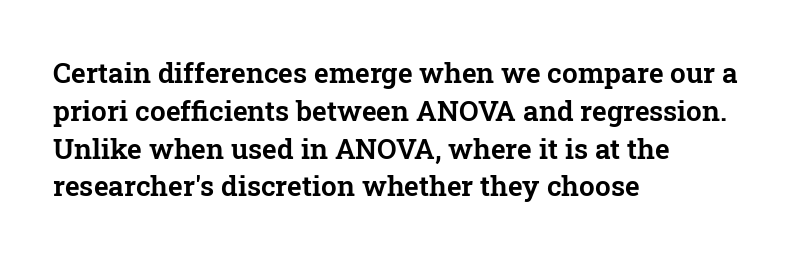
The image shows 28 px serif type, upright; set left-aligned, normal line spacing (1.35x), normal letter spacing, not underlined; low stroke contrast and a medium x-height.
